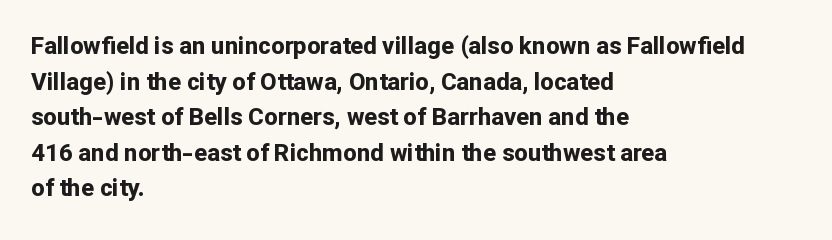
Its strokes are broad and dark, the hallmark of bold type. Short and long lines alike share a common starting point at left. Reading down the column, the eye jumps a familiar distance to each next line. Bare-footed words on every line.
